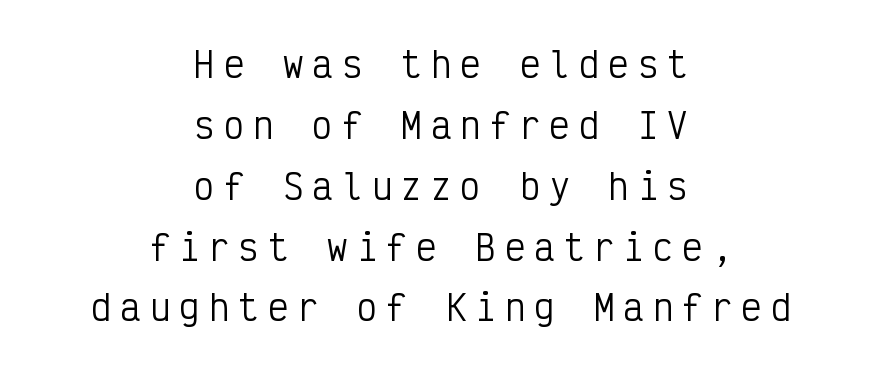
{"serif": "no", "italic": "no", "bold": "no", "weight": "regular", "width": "condensed", "stroke_contrast": "low", "x_height": "medium", "monospaced": "yes", "underline": "no", "align": "center", "line_spacing_ratio": 1.79, "letter_spacing": "wide", "letter_spacing_em": 0.27, "glyph_px": 34}
